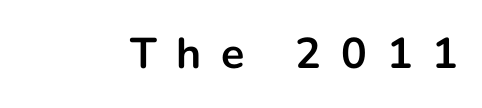
The image shows 43 px bold sans-serif type, upright; set unusually wide letter spacing (+0.46 em), not underlined; low stroke contrast and a medium x-height.
